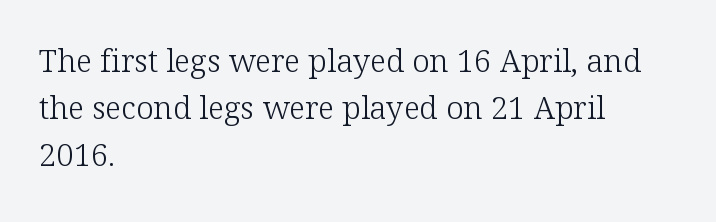
Notice how descenders clear the ascenders below comfortably — that's standard leading. Visually the block forms a straight wall on the left and a jagged coastline on the right. Caption: standard tracking, unaltered. Character widths vary here, with narrow letters taking less room than wide ones. No chunkiness to these letters — they're not bold.
